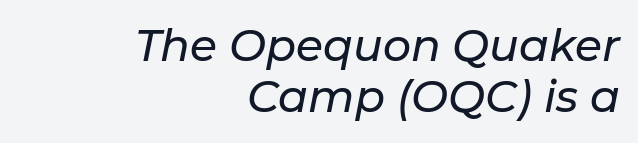
The image shows 44 px text type, italic (leaning right); set right-aligned, line spacing 1.17x, normal letter spacing, not underlined; low stroke contrast and a medium x-height.
